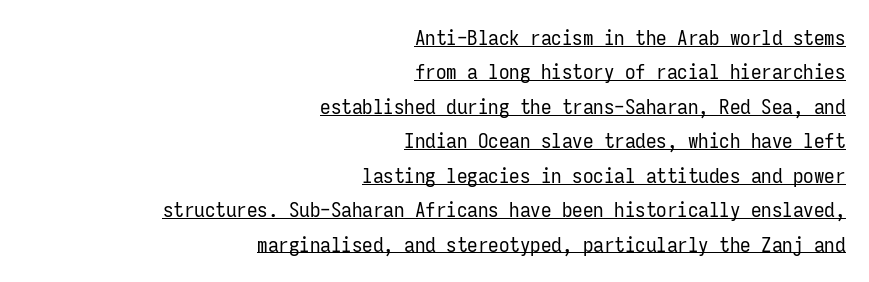
The paragraph has a hard right edge and a soft left edge. The designer left line spacing at the default. The typography opts for an upright posture over an oblique one. Summary of weight: not heavy and not bold. This rendering features underlined lettering. How are the letters spaced? Ordinarily, with no added tracking.
